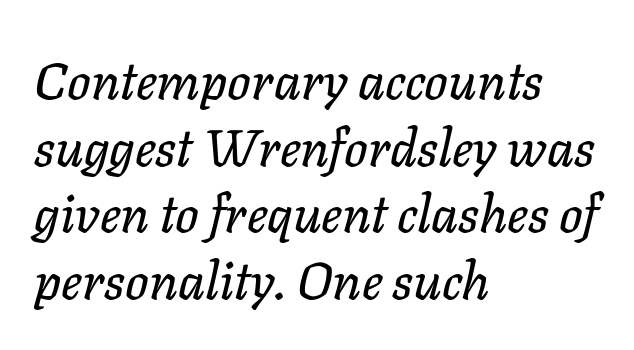
The image shows 52 px text type, italic (leaning right); set left-aligned, normal line spacing (1.28x), normal letter spacing, not underlined; low stroke contrast and a medium x-height.
